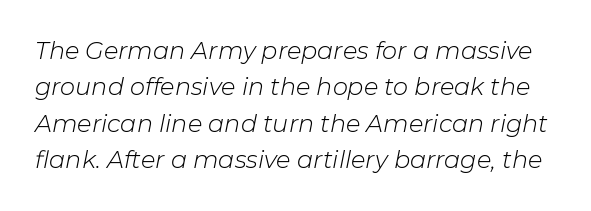
Q: Is the text bold? A: No.
Q: Is the text italic (slanted)? A: Yes, it leans right by about 11 degrees.
Q: Is the text underlined? A: No.
Q: Is the spacing between letters normal or unusually wide? A: Normal.
Q: Is the spacing between lines tight, normal or loose? A: Normal.
